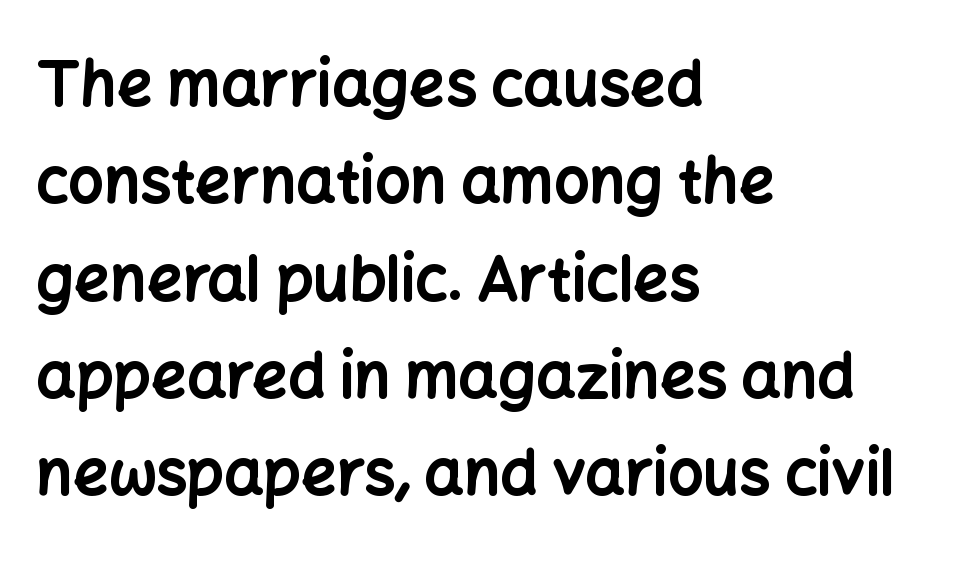
Caption: bold face, heavy strokes. When letters stand straight like this, we call the style roman or upright. Type without underlining. Nothing unusual about the tracking: characters are spaced as the font intends.
